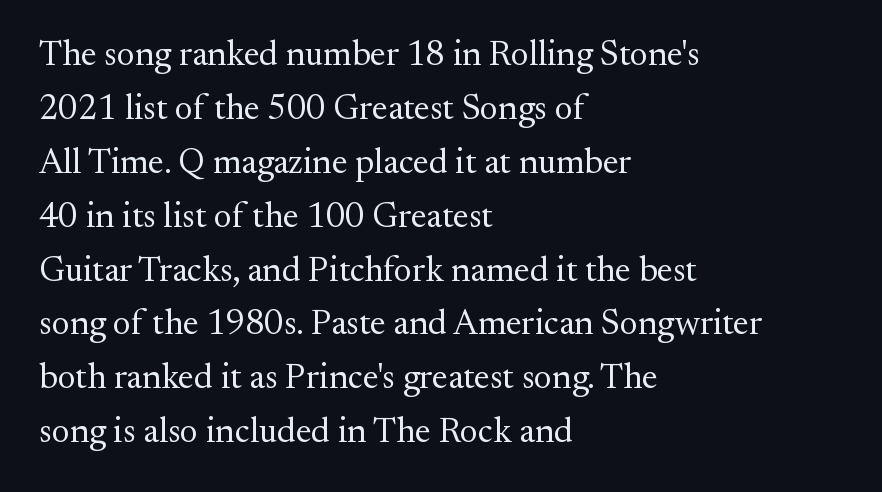
Q: Is the text bold? A: No.
Q: Is the text italic (slanted)? A: No, it is upright.
Q: Is the typeface a serif or a sans-serif typeface? A: Serif.
Q: Is the text underlined? A: No.
Q: How is the paragraph aligned? A: Left-aligned.
Q: Is the spacing between letters normal or unusually wide? A: Normal.
Q: Is the spacing between lines tight, normal or loose? A: Normal.
Q: Width (condensed, normal, or wide)? A: Normal.
Q: Stroke contrast? A: Medium.
Q: x-height? A: Small.
Q: Monospaced? A: No.
